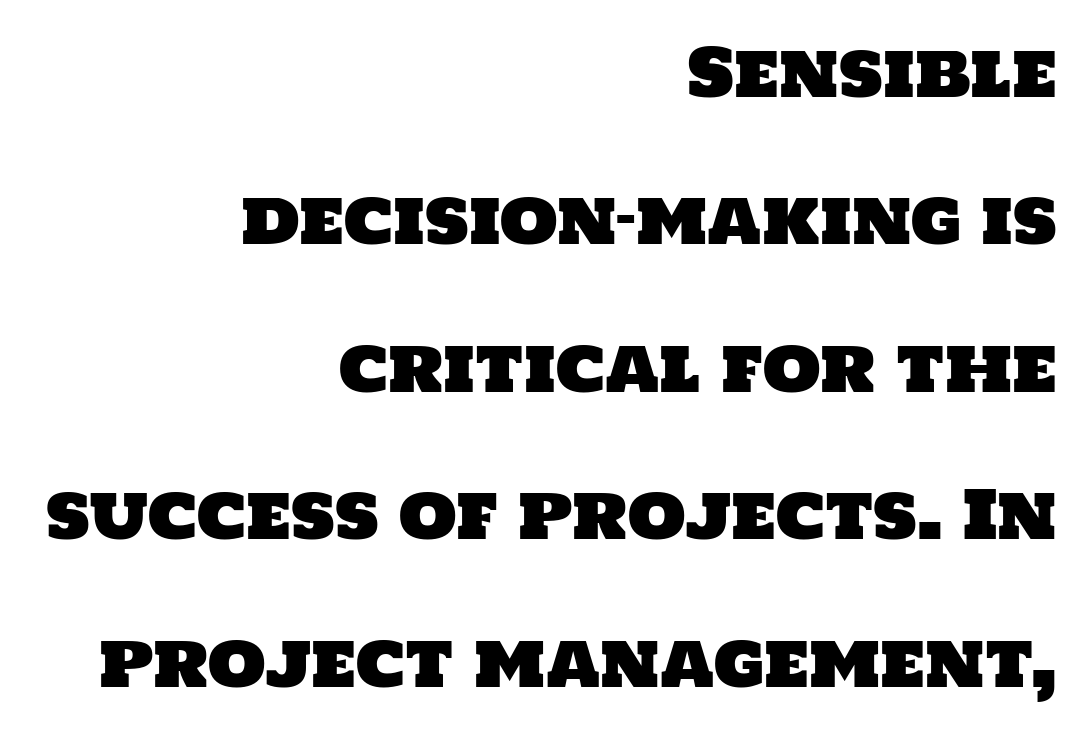
The image shows 67 px sans-serif type; set right-aligned, loose line spacing (2.2x), normal letter spacing, not underlined; low stroke contrast and a large x-height.
